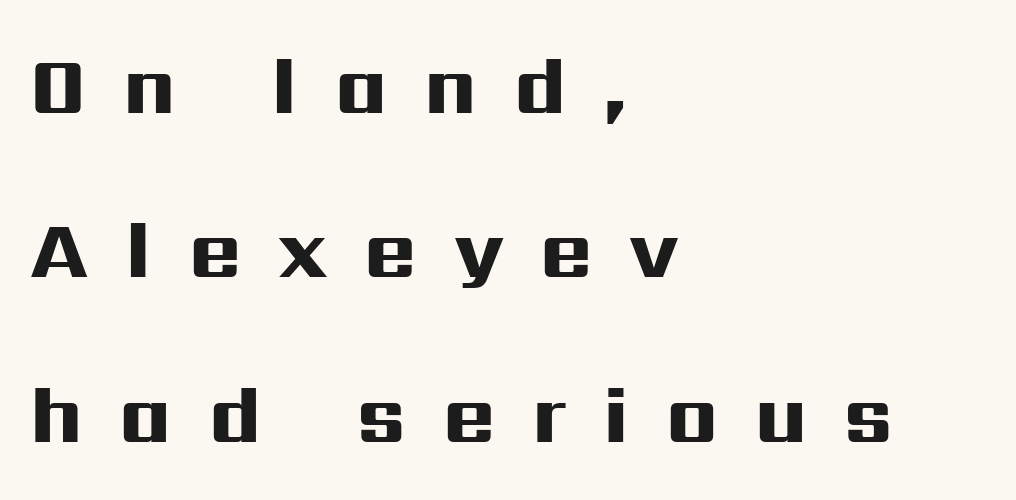
The image shows 79 px heavy, wide sans-serif type, upright; set left-aligned, loose line spacing (2.08x), unusually wide letter spacing (+0.47 em), not underlined; high stroke contrast and a medium x-height.
